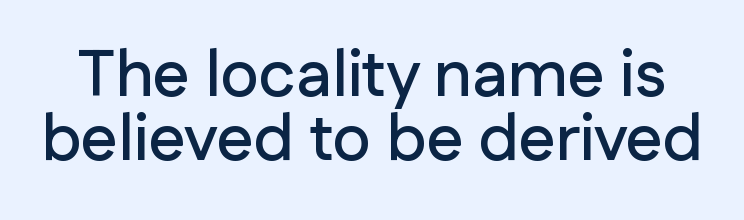
Q: Is the text italic (slanted)? A: No, it is upright.
Q: Is the typeface a serif or a sans-serif typeface? A: Sans-serif.
Q: Is the text underlined? A: No.
Q: Is the spacing between letters normal or unusually wide? A: Normal.
Q: Is the spacing between lines tight, normal or loose? A: Tight.
Q: Width (condensed, normal, or wide)? A: Normal.
Q: Stroke contrast? A: Low.
Q: x-height? A: Medium.
Q: Monospaced? A: No.
